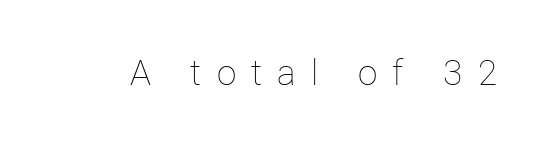
Q: Is the text bold? A: No.
Q: Is the text italic (slanted)? A: No, it is upright.
Q: Is the text underlined? A: No.
Q: Is the spacing between letters normal or unusually wide? A: Unusually wide.
Q: Width (condensed, normal, or wide)? A: Normal.
Q: Stroke contrast? A: Low.
Q: x-height? A: Medium.
Q: Monospaced? A: No.
